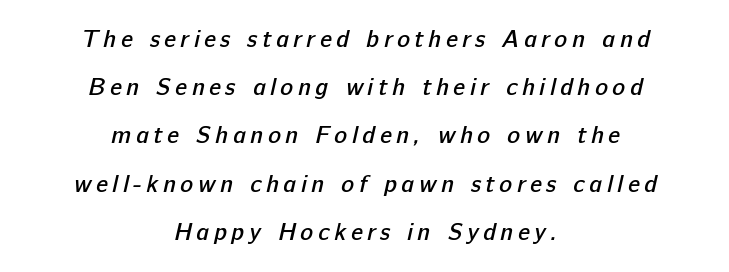
The image shows 24 px text type; set centered, loose line spacing (2.01x), not underlined.
